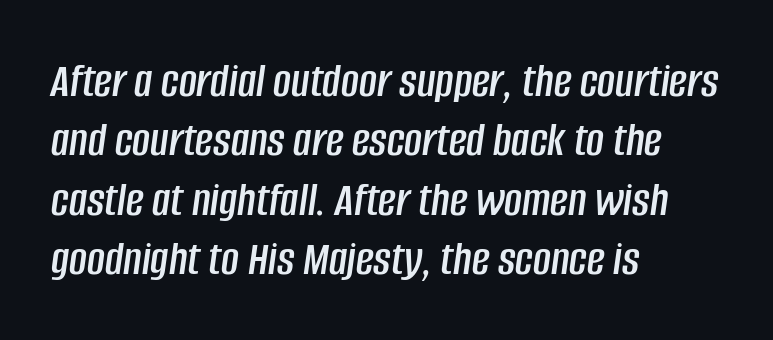
Q: Is the text italic (slanted)? A: Yes, it leans right by about 8 degrees.
Q: Is the text underlined? A: No.
Q: How is the paragraph aligned? A: Left-aligned.
Q: Is the spacing between letters normal or unusually wide? A: Normal.
Q: Width (condensed, normal, or wide)? A: Condensed.
Q: Stroke contrast? A: Low.
Q: x-height? A: Large.
Q: Monospaced? A: No.
